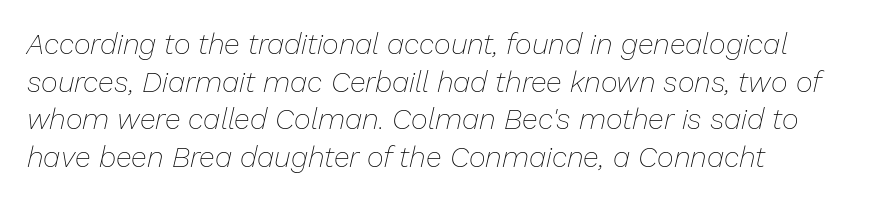
Inter-character spacing is left at the font's built-in metrics. The passage shown is not underscored anywhere. Quick note: italic. The lines in this sample share a left origin and differ only in where they stop.
